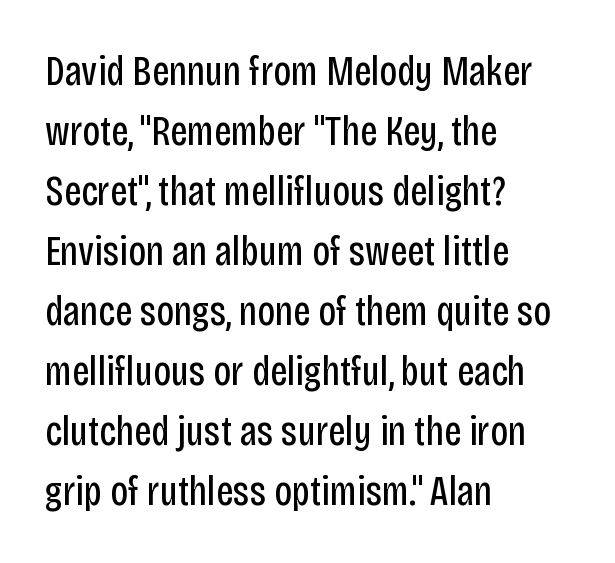
Q: Is the text bold? A: No.
Q: Is the text italic (slanted)? A: No, it is upright.
Q: Is the typeface a serif or a sans-serif typeface? A: Sans-serif.
Q: Is the text underlined? A: No.
Q: How is the paragraph aligned? A: Left-aligned.
Q: Is the spacing between letters normal or unusually wide? A: Normal.
Q: Is the spacing between lines tight, normal or loose? A: Normal.
Q: Width (condensed, normal, or wide)? A: Condensed.
Q: Stroke contrast? A: Low.
Q: x-height? A: Large.
Q: Monospaced? A: No.
